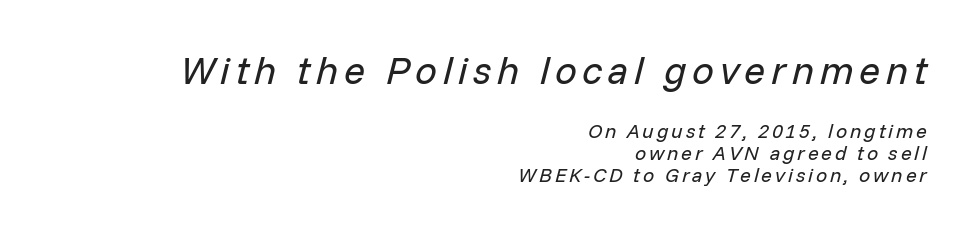
On a weight scale, this lands at 450 or below. Think of a printed novel: that variable character pitch is what you see here. Line ends are locked; line starts wander. Clear beneath every line of the passage.
